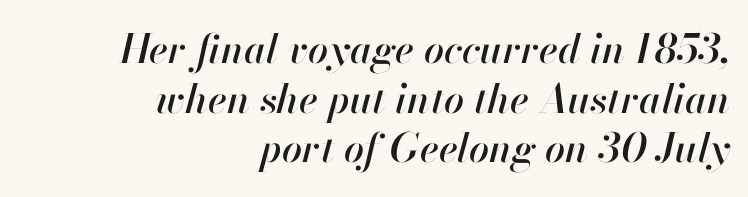
Q: Is the text italic (slanted)? A: Yes, it leans right by about 13 degrees.
Q: Is the text underlined? A: No.
Q: How is the paragraph aligned? A: Right-aligned.
Q: Is the spacing between letters normal or unusually wide? A: Normal.
Q: Width (condensed, normal, or wide)? A: Normal.
Q: Stroke contrast? A: High.
Q: x-height? A: Small.
Q: Monospaced? A: No.
